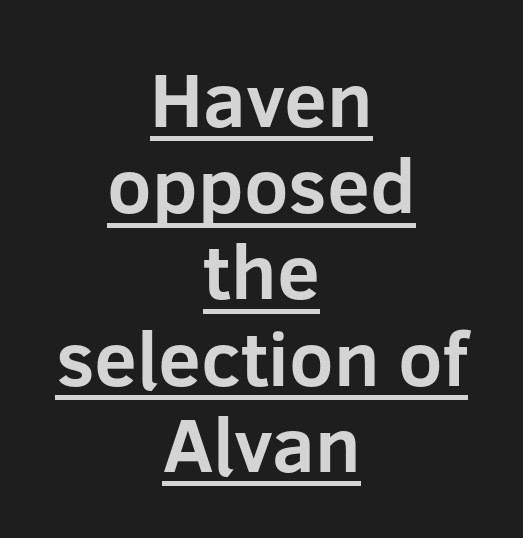
Q: Is the text bold? A: Yes.
Q: Is the text italic (slanted)? A: No, it is upright.
Q: Is the typeface a serif or a sans-serif typeface? A: Sans-serif.
Q: Is the text underlined? A: Yes.
Q: How is the paragraph aligned? A: Centered.
Q: Is the spacing between letters normal or unusually wide? A: Normal.
Q: Is the spacing between lines tight, normal or loose? A: Tight.
Q: Width (condensed, normal, or wide)? A: Normal.
Q: Stroke contrast? A: Low.
Q: x-height? A: Medium.
Q: Monospaced? A: No.
